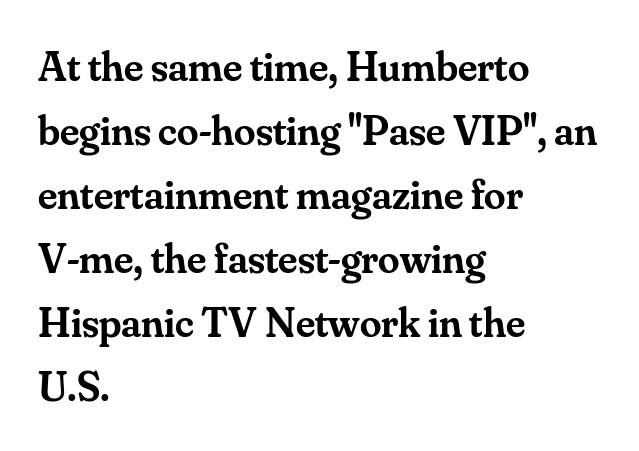
The image shows 43 px semibold serif type, upright; set left-aligned, normal line spacing (1.49x), normal letter spacing, not underlined; medium stroke contrast and a small x-height.
